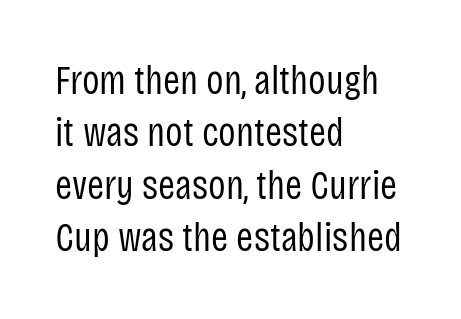
These lines are set flush left with a ragged right edge. The block of text has a typical density, with ordinary space between rows. Each letter keeps its own natural width here, so spacing adapts to shape. The glyphs are unaccompanied by any horizontal stroke below them. Type style note: lacks serifs.
